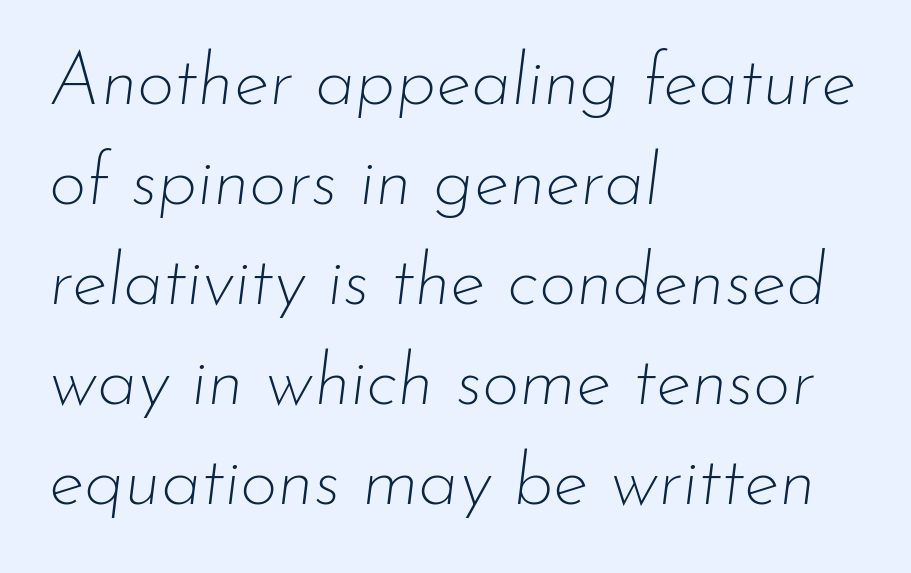
Note the varied advance widths — an 'i' is clearly narrower than an 'm'. Caption: face not bold, strokes unweighted. In terms of posture, this sample is oblique. The rag falls on the right side of this text block. Does the leading feel generous? No, just average.
